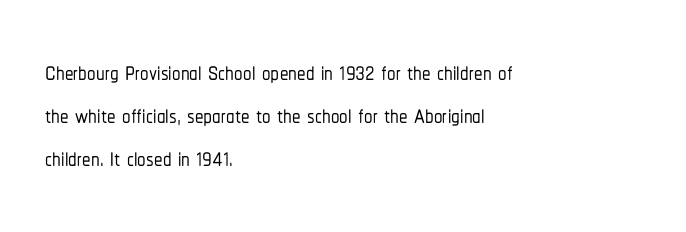
{"serif": "no", "italic": "no", "width": "condensed", "stroke_contrast": "low", "x_height": "medium", "monospaced": "no", "underline": "no", "align": "left", "line_spacing": "normal", "line_spacing_ratio": 1.26, "letter_spacing": "normal", "letter_spacing_em": 0.0, "glyph_px": 34}
